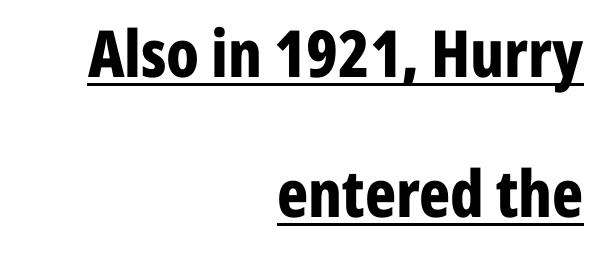
{"serif": "no", "italic": "no", "bold": "yes", "weight": "bold", "width": "condensed", "stroke_contrast": "low", "x_height": "medium", "monospaced": "no", "underline": "yes", "align": "right", "line_spacing": "loose", "line_spacing_ratio": 2.15, "letter_spacing": "normal", "letter_spacing_em": 0.0, "glyph_px": 65}
